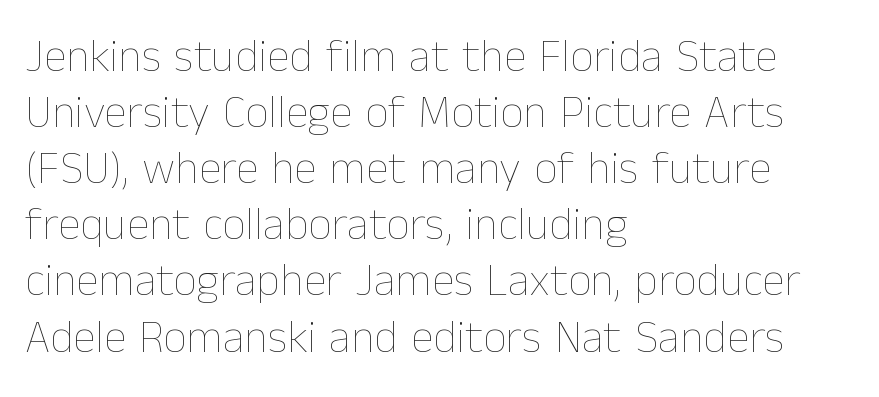
Q: Is the text bold? A: No.
Q: Is the text italic (slanted)? A: No, it is upright.
Q: Is the text underlined? A: No.
Q: How is the paragraph aligned? A: Left-aligned.
Q: Is the spacing between letters normal or unusually wide? A: Normal.
Q: Width (condensed, normal, or wide)? A: Normal.
Q: Stroke contrast? A: Low.
Q: x-height? A: Medium.
Q: Monospaced? A: No.
